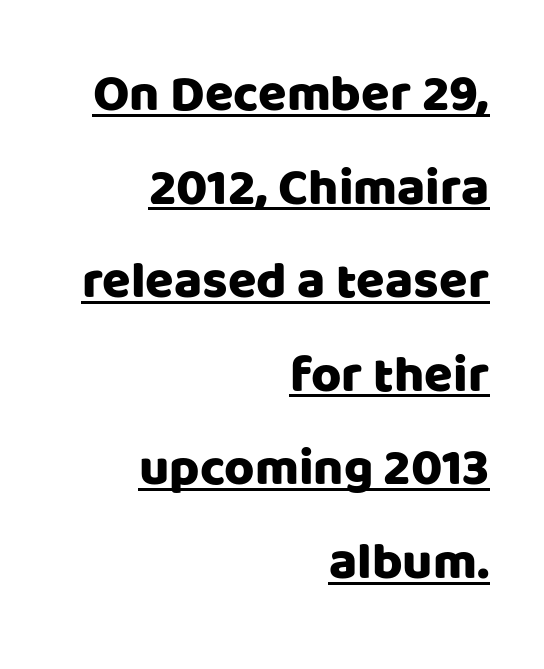
{"serif": "no", "italic": "no", "width": "normal", "stroke_contrast": "low", "x_height": "large", "monospaced": "no", "underline": "yes", "align": "right", "line_spacing_ratio": 1.8, "letter_spacing": "normal", "letter_spacing_em": 0.0, "glyph_px": 52}
